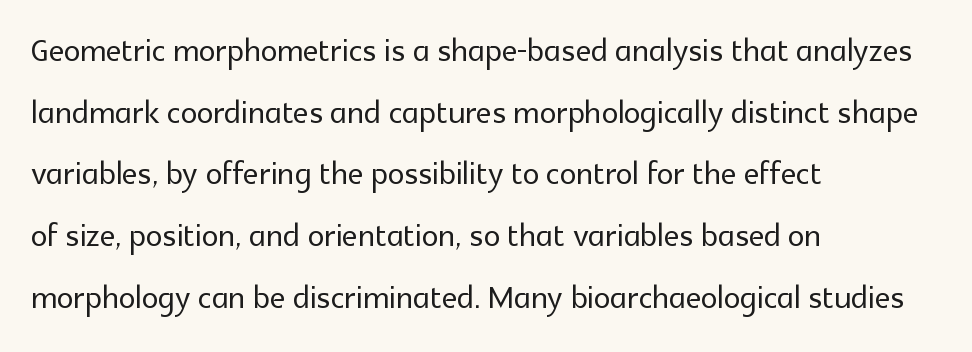
The foot of each line stays bare and open. Character widths vary here, with narrow letters taking less room than wide ones. Where is the straight margin? On the left. Rows of type keep a routine distance in the vertical direction. Between one letter and the next there's only the usual sliver of space. Do the letters lean? They stand straight.
